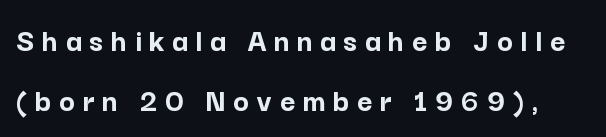
Q: Is the text bold? A: Yes.
Q: Is the text italic (slanted)? A: No, it is upright.
Q: Is the typeface a serif or a sans-serif typeface? A: Sans-serif.
Q: Is the text underlined? A: No.
Q: Is the spacing between letters normal or unusually wide? A: Unusually wide.
Q: Width (condensed, normal, or wide)? A: Normal.
Q: Stroke contrast? A: Low.
Q: x-height? A: Medium.
Q: Monospaced? A: No.
